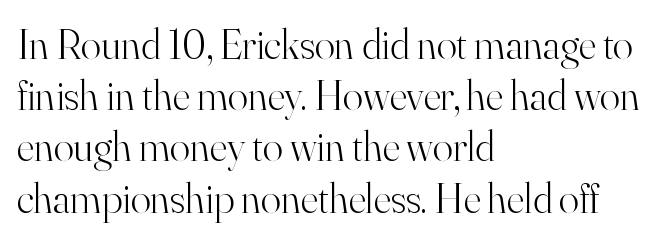
The image shows 42 px light serif type, upright; set left-aligned, line spacing 1.22x, normal letter spacing, not underlined; high stroke contrast and a small x-height.
